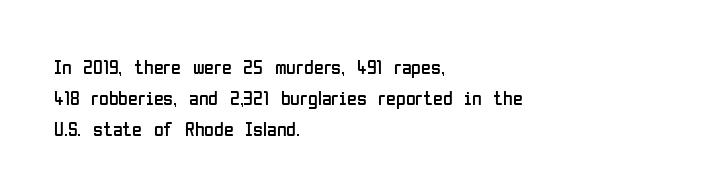
Q: Is the text bold? A: No.
Q: Is the text italic (slanted)? A: No, it is upright.
Q: Is the text underlined? A: No.
Q: How is the paragraph aligned? A: Left-aligned.
Q: Is the spacing between letters normal or unusually wide? A: Normal.
Q: Is the spacing between lines tight, normal or loose? A: Normal.
